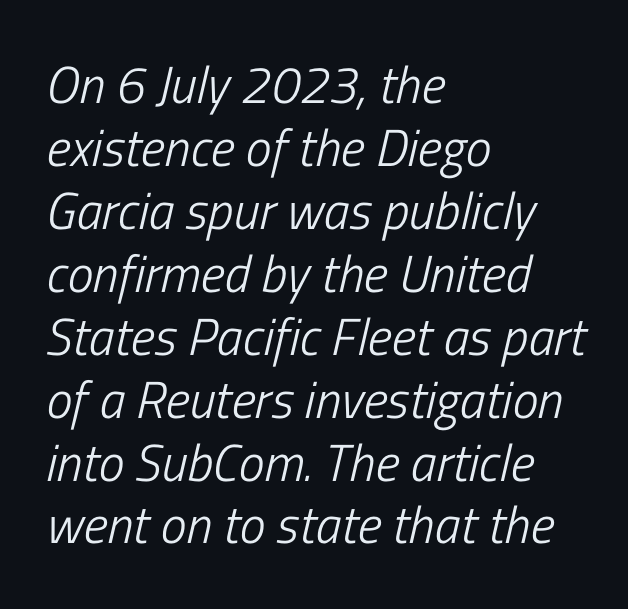
A clean baseline with only descenders dipping below it. What stands out about the letter spacing? Nothing — it is the standard amount. Emphasis-style slanted type is in use. The rendering anchors every line to the left-hand side. Bold? No — there's no thickening of the strokes. These lines are rendered in a variable-pitch font.
